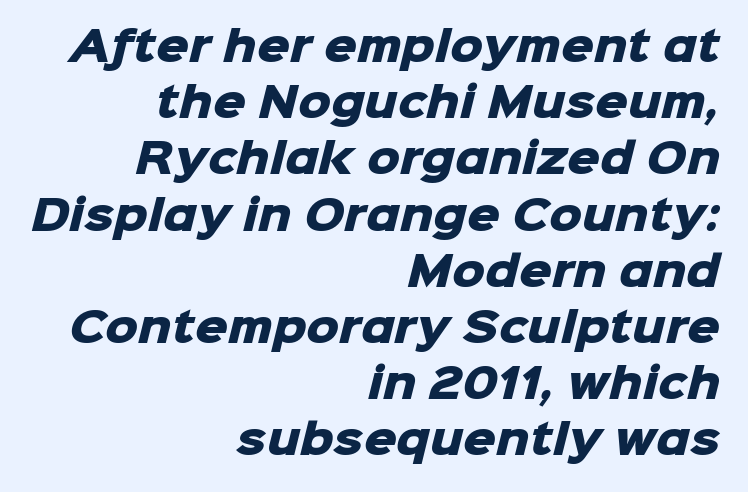
Q: Is the text bold? A: Yes.
Q: Is the typeface a serif or a sans-serif typeface? A: Sans-serif.
Q: Is the text underlined? A: No.
Q: How is the paragraph aligned? A: Right-aligned.
Q: Is the spacing between letters normal or unusually wide? A: Normal.
Q: Is the spacing between lines tight, normal or loose? A: Normal.
Q: Width (condensed, normal, or wide)? A: Normal.
Q: Stroke contrast? A: Low.
Q: x-height? A: Medium.
Q: Monospaced? A: No.
